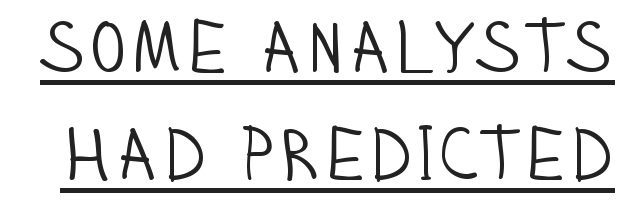
Q: Is the text bold? A: No.
Q: Is the text italic (slanted)? A: No, it is upright.
Q: Is the typeface a serif or a sans-serif typeface? A: Sans-serif.
Q: Is the text underlined? A: Yes.
Q: Is the spacing between letters normal or unusually wide? A: Normal.
Q: Is the spacing between lines tight, normal or loose? A: Normal.
Q: Width (condensed, normal, or wide)? A: Condensed.
Q: Stroke contrast? A: Low.
Q: x-height? A: Large.
Q: Monospaced? A: No.
